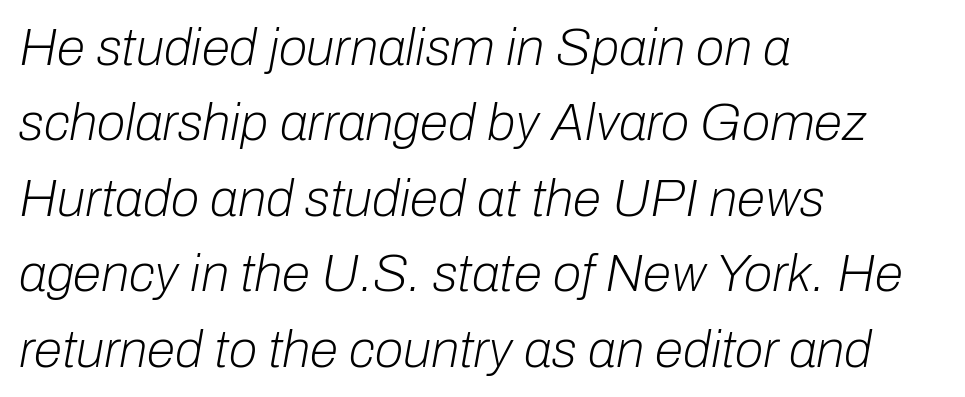
{"italic": "yes", "lean": "right", "slant_degrees": 10, "bold": "no", "weight": "light", "width": "normal", "stroke_contrast": "low", "x_height": "medium", "monospaced": "no", "underline": "no", "align": "left", "line_spacing": "normal", "line_spacing_ratio": 1.45, "letter_spacing": "normal", "letter_spacing_em": 0.0, "glyph_px": 52}
